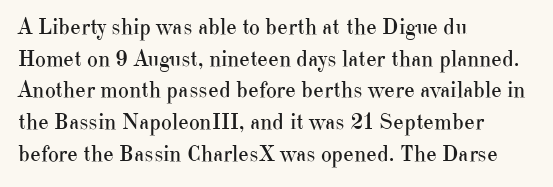
The image shows 23 px text type, upright; set left-aligned, normal line spacing (1.38x), normal letter spacing, not underlined.
